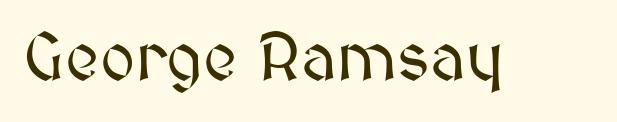
The image shows 67 px text type, upright; set normal letter spacing, not underlined; medium stroke contrast and a medium x-height.
